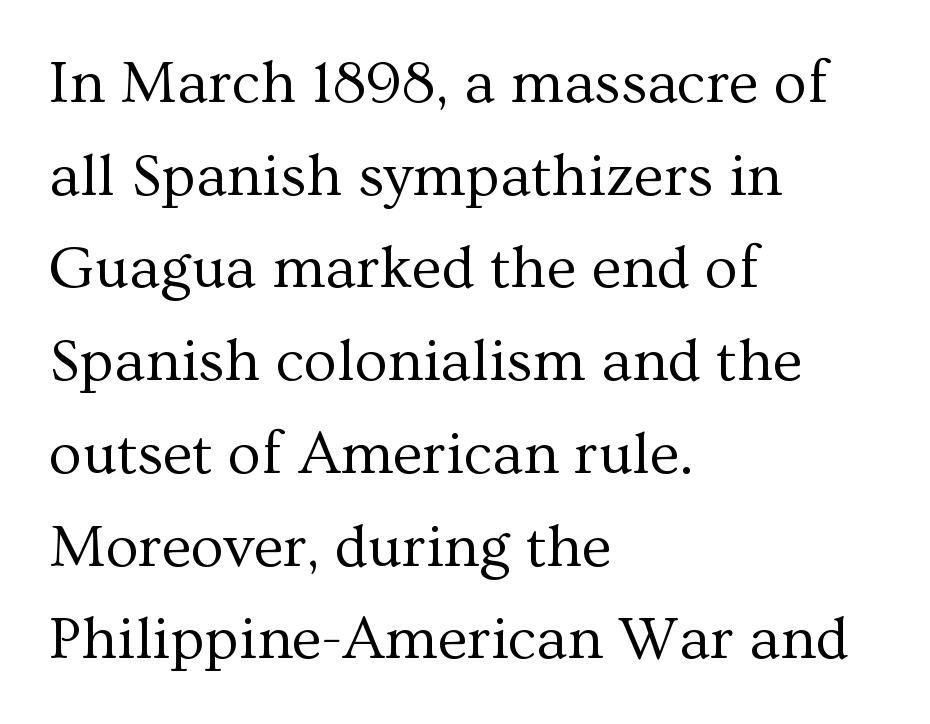
The paragraph shown leans on its left margin. Regular leading. Each letter keeps its own natural width here, so spacing adapts to shape. No italicization has been applied; the sample stays upright.
